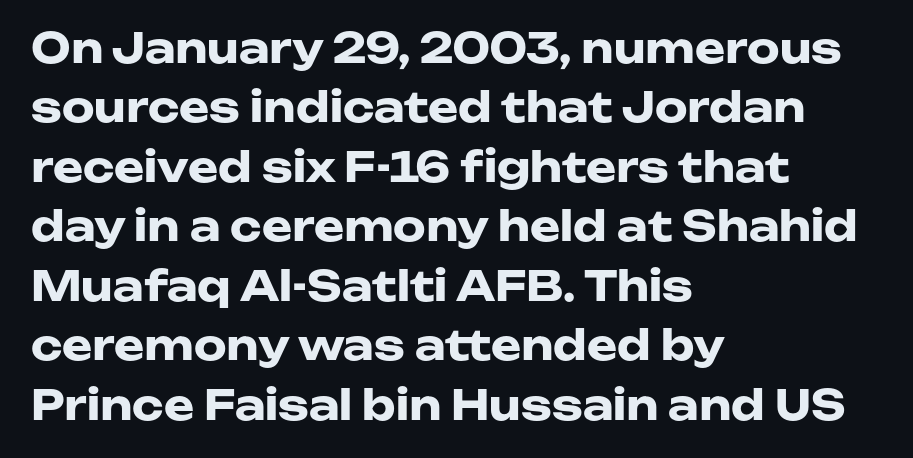
Think of a printed novel: that variable character pitch is what you see here. If you drew a line through each stem, it would be perfectly vertical. The rows are spaced the way most documents space them. The letters carry no serifs — their stems end cleanly without finishing strokes. The setting favours the left margin, as ordinary paragraphs usually do. Just letters on the line, the space beneath them empty.
